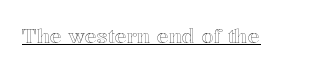
The letters stand upright; this is a roman face. Tracking here is standard; glyphs follow each other at the usual distance. Descenders here cross a horizontal rule under the line.
